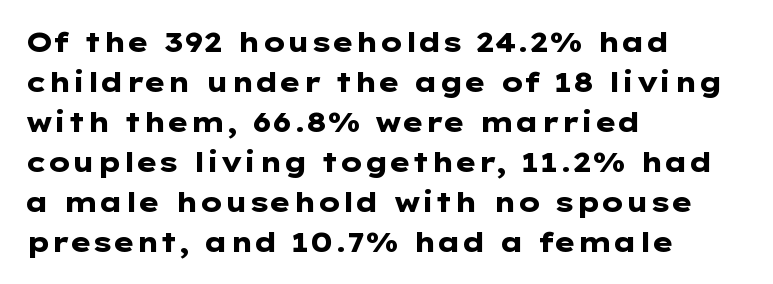
The image shows 27 px bold type, upright; set left-aligned, normal line spacing (1.48x), normal letter spacing, not underlined.
